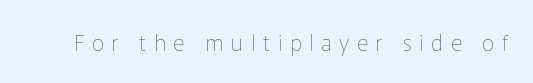
{"italic": "no", "bold": "no", "underline": "no", "letter_spacing": "wide", "letter_spacing_em": 0.35, "glyph_px": 22}
